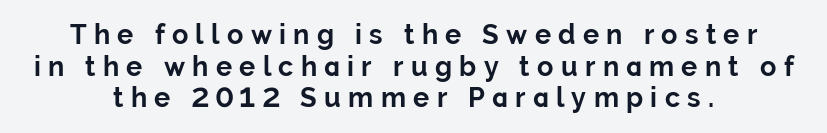
{"italic": "no", "bold": "yes", "underline": "no", "align": "center", "line_spacing_ratio": 1.17, "letter_spacing": "wide", "letter_spacing_em": 0.27, "glyph_px": 27}
